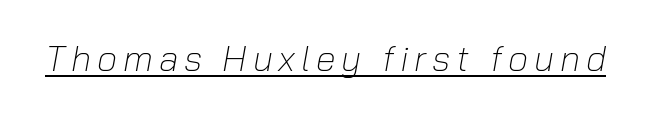
{"italic": "yes", "lean": "right", "slant_degrees": 10, "bold": "no", "weight": "light", "width": "normal", "stroke_contrast": "low", "x_height": "medium", "monospaced": "no", "underline": "yes", "glyph_px": 36}
